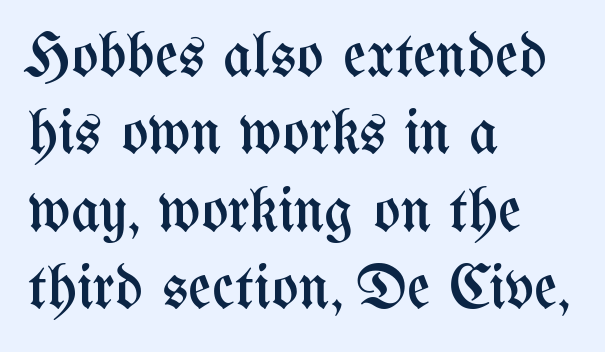
Q: Is the text bold? A: No.
Q: Is the text italic (slanted)? A: No, it is upright.
Q: Is the text underlined? A: No.
Q: How is the paragraph aligned? A: Left-aligned.
Q: Is the spacing between letters normal or unusually wide? A: Normal.
Q: Width (condensed, normal, or wide)? A: Condensed.
Q: Stroke contrast? A: Medium.
Q: x-height? A: Medium.
Q: Monospaced? A: No.
